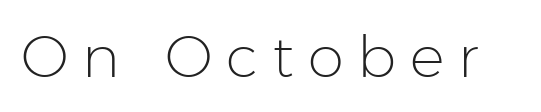
{"serif": "no", "italic": "no", "bold": "no", "weight": "light", "width": "normal", "stroke_contrast": "low", "x_height": "medium", "monospaced": "no", "underline": "no", "letter_spacing": "wide", "letter_spacing_em": 0.24, "glyph_px": 58}
